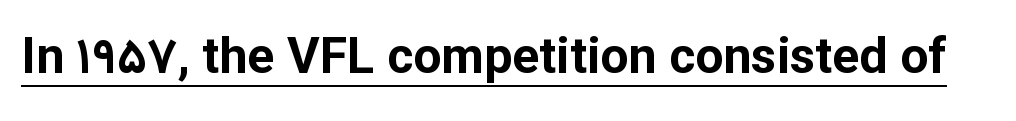
{"serif": "no", "italic": "no", "bold": "yes", "weight": "bold", "width": "normal", "stroke_contrast": "low", "x_height": "medium", "monospaced": "no", "underline": "yes", "letter_spacing": "normal", "letter_spacing_em": 0.0, "glyph_px": 50}
